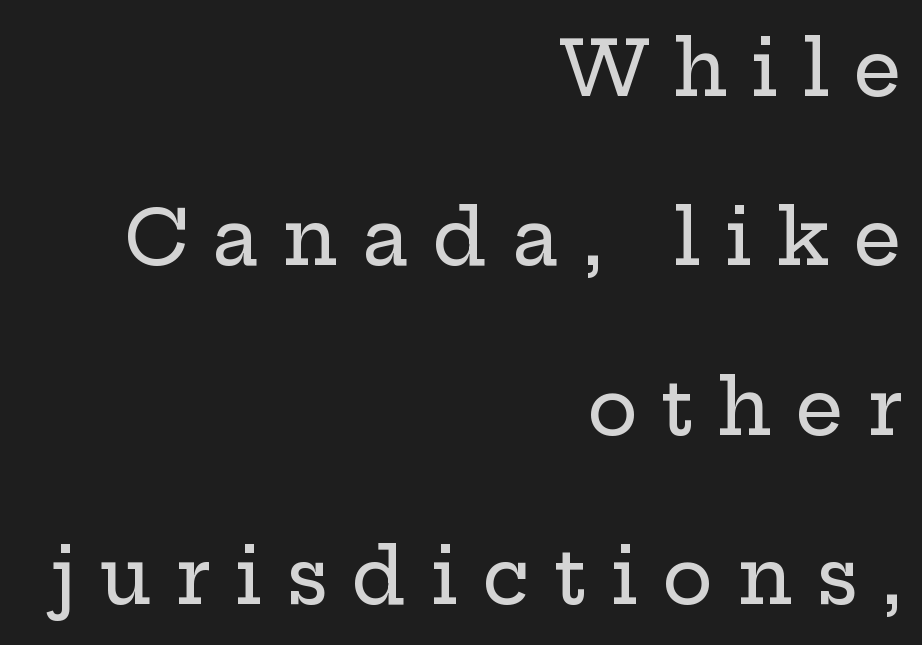
{"serif": "yes", "italic": "no", "width": "wide", "stroke_contrast": "low", "x_height": "medium", "monospaced": "no", "underline": "no", "align": "right", "line_spacing": "loose", "line_spacing_ratio": 2.23, "letter_spacing": "wide", "letter_spacing_em": 0.31, "glyph_px": 76}
